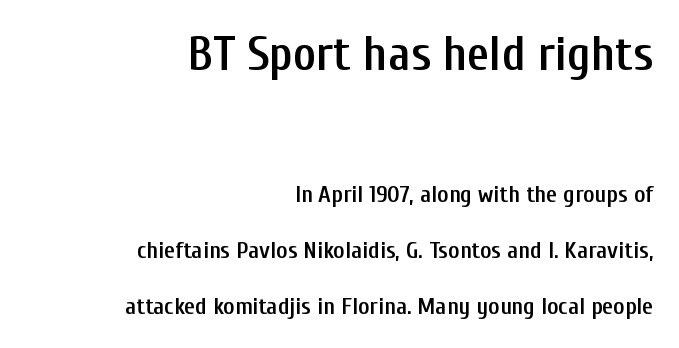
The image shows 49 px semibold, condensed sans-serif type, upright; set right-aligned, loose line spacing (2.34x), normal letter spacing, not underlined; the first (top) block is 2.04x larger; low stroke contrast and a medium x-height.
